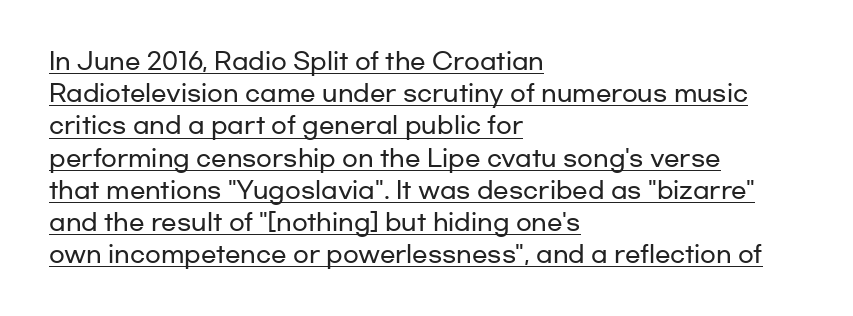
Q: Is the text italic (slanted)? A: No, it is upright.
Q: Is the text underlined? A: Yes.
Q: How is the paragraph aligned? A: Left-aligned.
Q: Is the spacing between letters normal or unusually wide? A: Normal.
Q: Is the spacing between lines tight, normal or loose? A: Normal.
